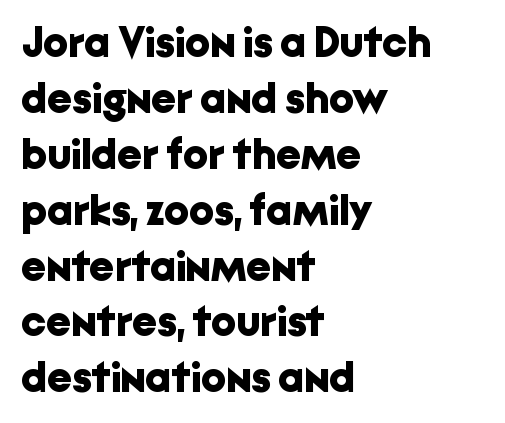
{"serif": "no", "italic": "no", "bold": "yes", "weight": "bold", "width": "normal", "stroke_contrast": "low", "x_height": "medium", "monospaced": "no", "underline": "no", "align": "left", "line_spacing": "normal", "line_spacing_ratio": 1.27, "letter_spacing": "normal", "letter_spacing_em": 0.0, "glyph_px": 44}
